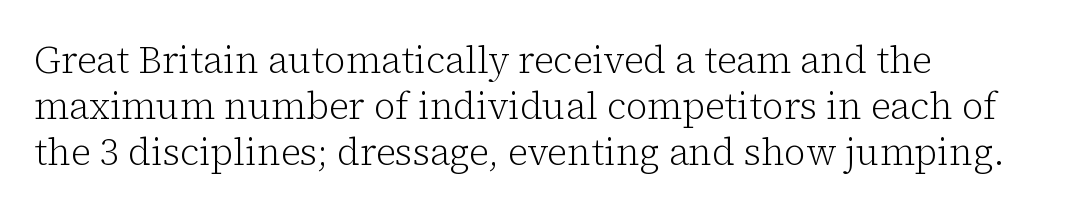
{"serif": "yes", "italic": "no", "bold": "no", "weight": "light", "width": "normal", "stroke_contrast": "low", "x_height": "medium", "monospaced": "no", "underline": "no", "align": "left", "line_spacing": "normal", "line_spacing_ratio": 1.25, "letter_spacing": "normal", "letter_spacing_em": 0.0, "glyph_px": 37}
